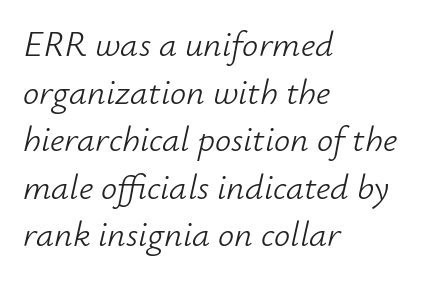
This sample keeps an unexceptional amount of space between lines. Stems here are at most as thick as an everyday book face. Horizontal alignment here is leftward, the default for most running prose. The rendering uses natural spacing where letterforms have individual widths. The letterforms sit shoulder to shoulder at normal distance.
